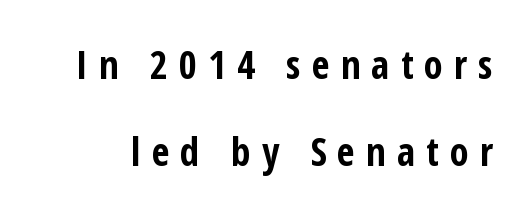
{"serif": "no", "italic": "no", "bold": "yes", "weight": "bold", "width": "condensed", "stroke_contrast": "low", "x_height": "medium", "monospaced": "no", "underline": "no", "line_spacing": "loose", "line_spacing_ratio": 2.23, "letter_spacing": "wide", "letter_spacing_em": 0.28, "glyph_px": 39}
